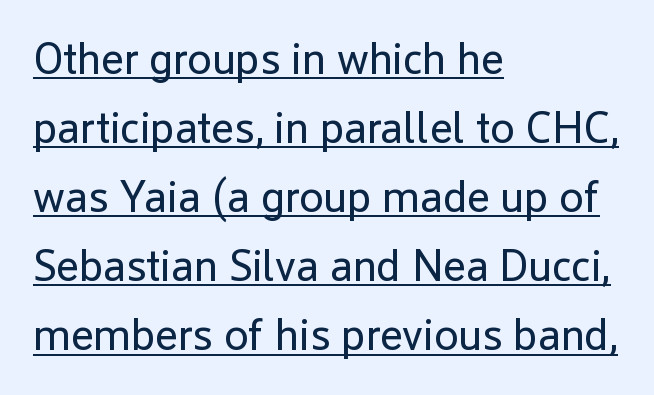
Letters have the restrained weight of plain body copy at most. The font family rendered here belongs to the sans-serif group. Each letter keeps its own natural width here, so spacing adapts to shape. Each line of the rendering has a horizontal stroke beneath the glyphs. If you measured baseline to baseline, you'd find a middling distance.
